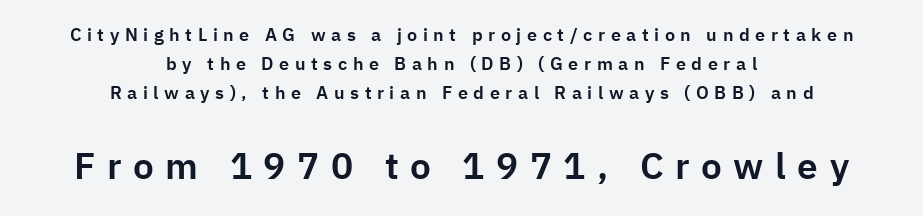
Visually, the bottom section dominates because its glyphs are scaled up. The rendering uses natural spacing where letterforms have individual widths. Grotesque or geometric, the face here clearly has no serifs. Where is the straight margin? There isn't one; the lines are centered. Between one letter and the next there's a generous, obvious gap. The leading is moderate, giving the passage an even texture.
